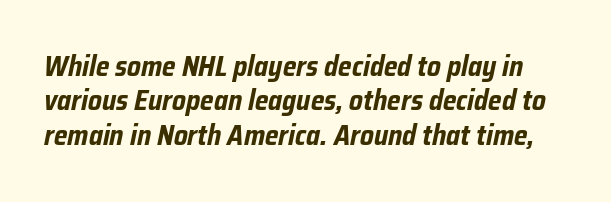
The image shows 28 px bold, condensed type, italic (leaning right); set line spacing 1.23x, normal letter spacing, not underlined; low stroke contrast and a medium x-height.
